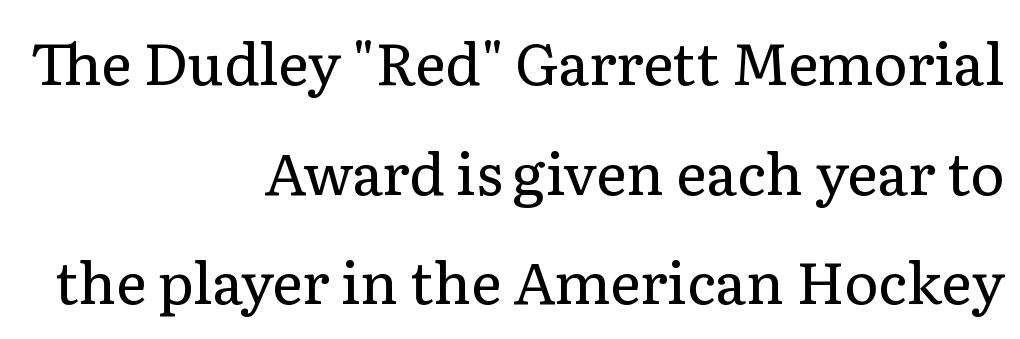
The image shows 58 px regular-weight serif type, upright; set right-aligned, line spacing 1.89x, normal letter spacing, not underlined; low stroke contrast and a medium x-height.
